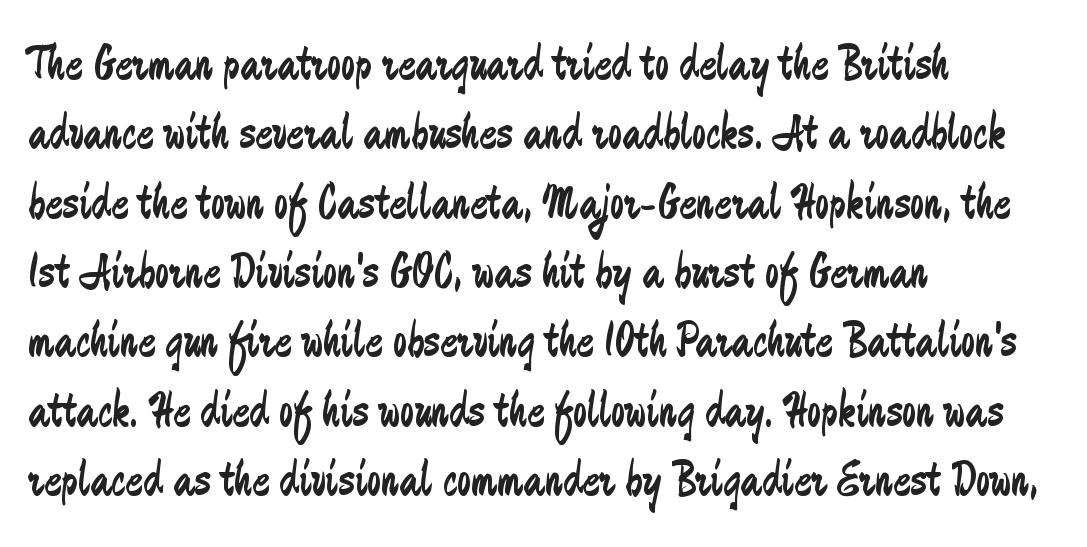
Q: Is the text bold? A: No.
Q: Is the text italic (slanted)? A: Yes.
Q: Is the typeface a serif or a sans-serif typeface? A: Sans-serif.
Q: Is the text underlined? A: No.
Q: How is the paragraph aligned? A: Left-aligned.
Q: Is the spacing between letters normal or unusually wide? A: Normal.
Q: Is the spacing between lines tight, normal or loose? A: Normal.
Q: Width (condensed, normal, or wide)? A: Condensed.
Q: Stroke contrast? A: Low.
Q: x-height? A: Small.
Q: Monospaced? A: No.
